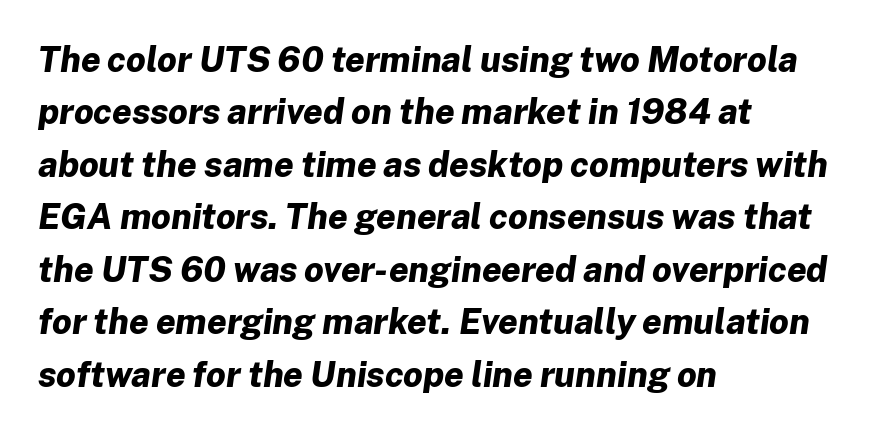
{"italic": "yes", "lean": "right", "slant_degrees": 8, "bold": "yes", "weight": "bold", "width": "normal", "stroke_contrast": "low", "x_height": "medium", "monospaced": "no", "underline": "no", "align": "left", "line_spacing": "normal", "line_spacing_ratio": 1.5, "letter_spacing": "normal", "letter_spacing_em": 0.0, "glyph_px": 35}
